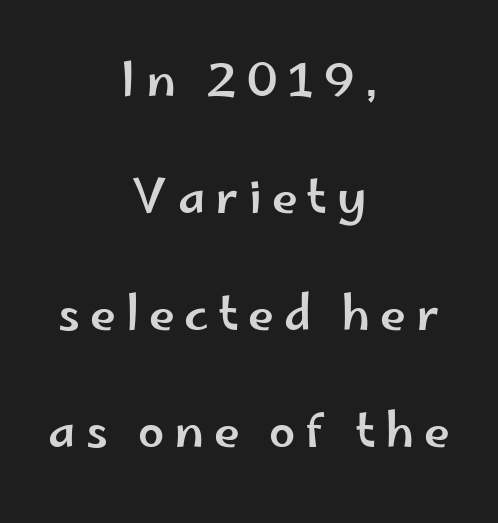
Q: Is the text italic (slanted)? A: No, it is upright.
Q: Is the typeface a serif or a sans-serif typeface? A: Sans-serif.
Q: Is the text underlined? A: No.
Q: How is the paragraph aligned? A: Centered.
Q: Is the spacing between letters normal or unusually wide? A: Unusually wide.
Q: Is the spacing between lines tight, normal or loose? A: Loose.
Q: Width (condensed, normal, or wide)? A: Wide.
Q: Stroke contrast? A: Low.
Q: x-height? A: Small.
Q: Monospaced? A: No.
